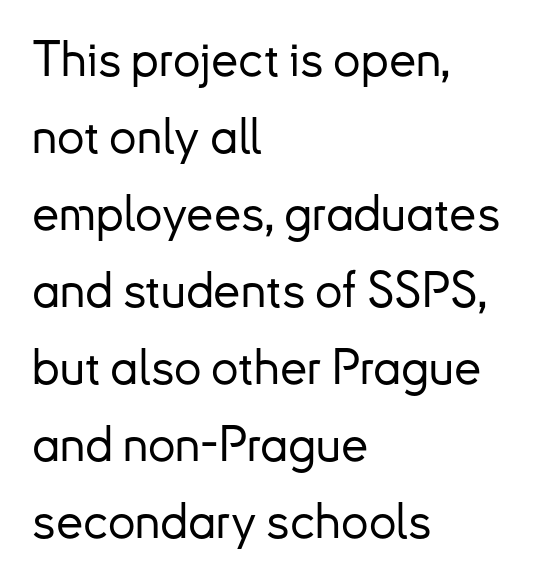
Q: Is the text italic (slanted)? A: No, it is upright.
Q: Is the typeface a serif or a sans-serif typeface? A: Sans-serif.
Q: Is the text underlined? A: No.
Q: How is the paragraph aligned? A: Left-aligned.
Q: Is the spacing between letters normal or unusually wide? A: Normal.
Q: Is the spacing between lines tight, normal or loose? A: Normal.
Q: Width (condensed, normal, or wide)? A: Normal.
Q: Stroke contrast? A: Low.
Q: x-height? A: Small.
Q: Monospaced? A: No.
